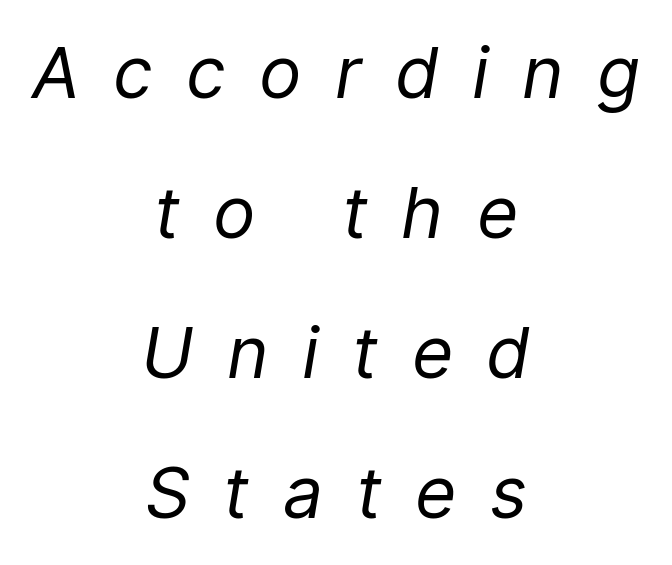
The image shows 71 px regular-weight type, italic (leaning right); set centered, loose line spacing (1.97x), unusually wide letter spacing (+0.47 em), not underlined; low stroke contrast and a medium x-height.
